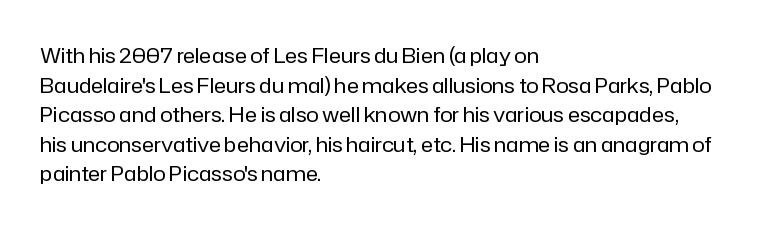
The image shows 21 px text type, upright; set left-aligned, normal line spacing (1.41x), normal letter spacing, not underlined.
